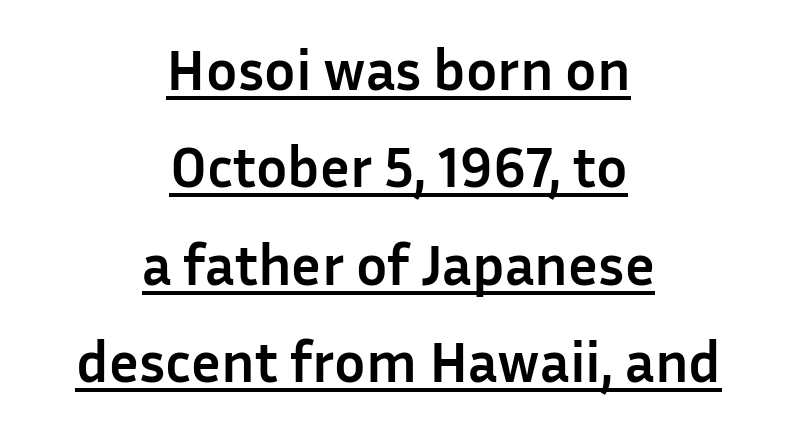
{"serif": "no", "italic": "no", "bold": "yes", "weight": "semibold", "width": "normal", "stroke_contrast": "low", "x_height": "medium", "monospaced": "no", "underline": "yes", "align": "center", "line_spacing": "normal", "line_spacing_ratio": 1.68, "letter_spacing": "normal", "letter_spacing_em": 0.0, "glyph_px": 58}
